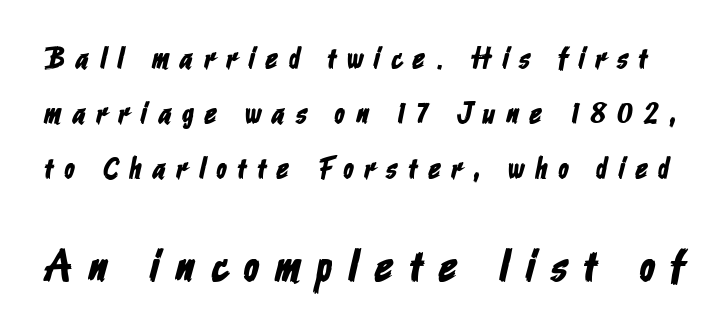
The image shows 45 px condensed sans-serif type; set line spacing 1.83x, unusually wide letter spacing (+0.37 em), not underlined; the second (bottom) block is 1.5x larger; low stroke contrast and a medium x-height.
